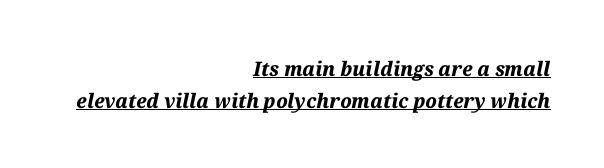
{"italic": "yes", "lean": "right", "slant_degrees": 12, "bold": "yes", "underline": "yes", "align": "right", "line_spacing": "normal", "line_spacing_ratio": 1.59, "letter_spacing": "normal", "letter_spacing_em": 0.0, "glyph_px": 20}
